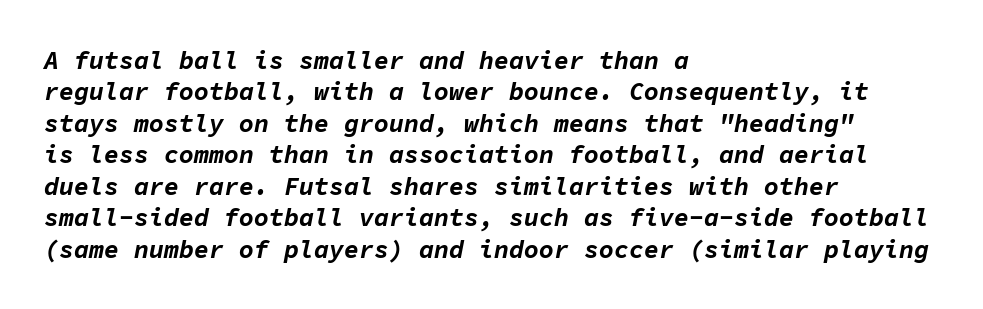
Alignment: flush left. Chunky letters — that's bold for sure. Type without underlining. The tracking reads as untouched default to a designer's eye.
